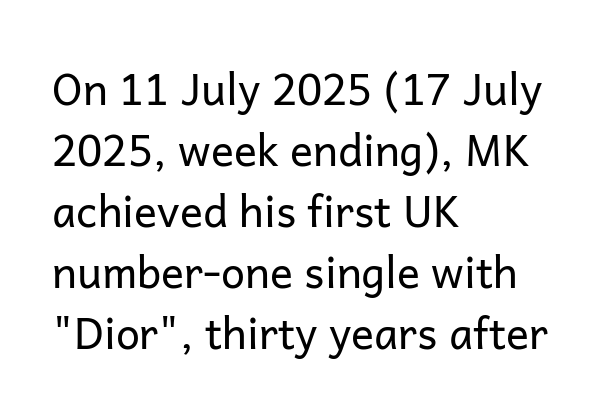
The image shows 43 px regular-weight sans-serif type, upright; set left-aligned, normal line spacing (1.42x), normal letter spacing, not underlined; low stroke contrast and a medium x-height.
